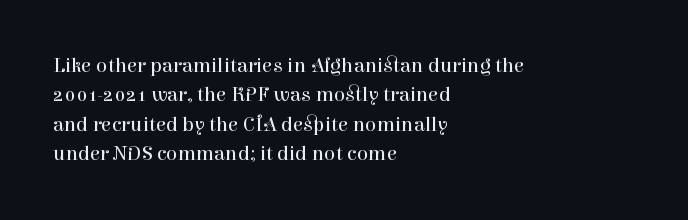
Q: Is the text bold? A: No.
Q: Is the text italic (slanted)? A: No, it is upright.
Q: Is the text underlined? A: No.
Q: How is the paragraph aligned? A: Left-aligned.
Q: Is the spacing between letters normal or unusually wide? A: Normal.
Q: Is the spacing between lines tight, normal or loose? A: Normal.
